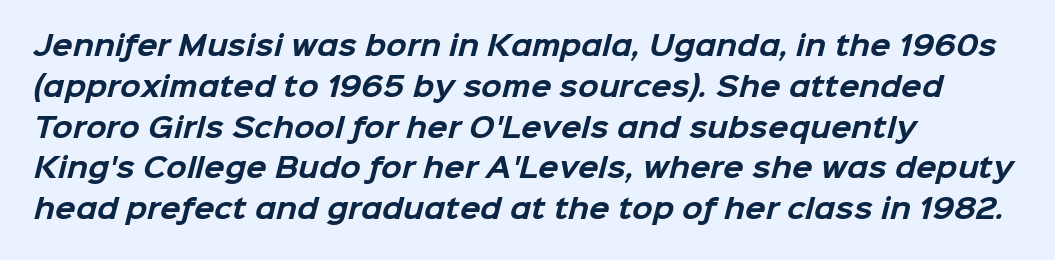
{"bold": "yes", "underline": "no", "align": "left", "line_spacing": "normal", "line_spacing_ratio": 1.51, "letter_spacing": "normal", "letter_spacing_em": 0.0, "glyph_px": 27}
